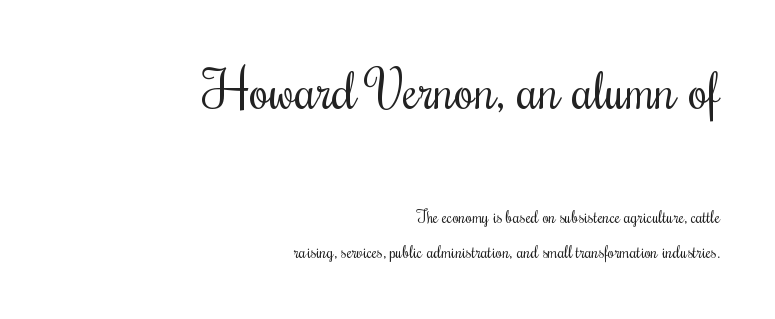
The image shows 52 px regular-weight, condensed serif type; set right-aligned, loose line spacing (2.08x), normal letter spacing, not underlined; the first (top) block is 3.06x larger; medium stroke contrast and a small x-height.
